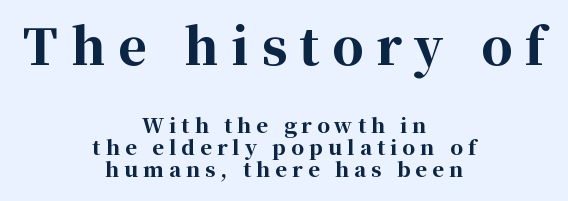
The image shows 49 px bold serif type, upright; set centered, tight line spacing (1.11x), unusually wide letter spacing (+0.26 em), not underlined; the first (top) block is 2.45x larger; high stroke contrast and a medium x-height.
